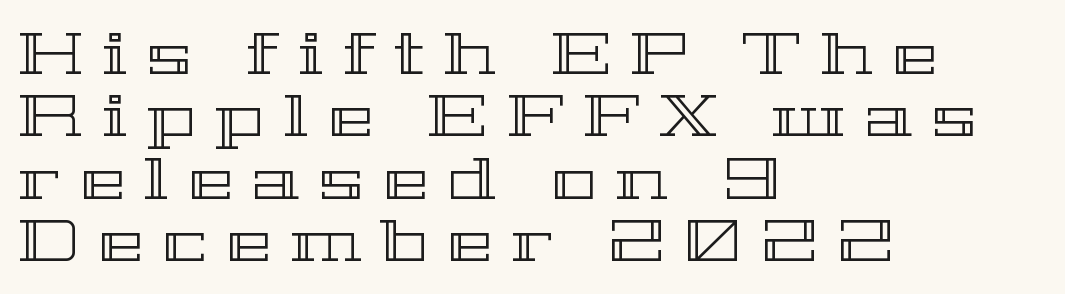
{"italic": "no", "width": "wide", "x_height": "medium", "monospaced": "no", "underline": "no", "align": "left", "line_spacing": "tight", "line_spacing_ratio": 1.04, "letter_spacing": "wide", "letter_spacing_em": 0.33, "glyph_px": 60}
